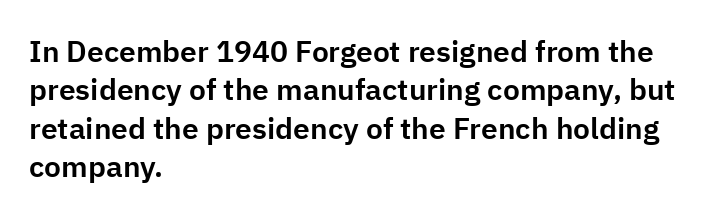
Q: Is the text italic (slanted)? A: No, it is upright.
Q: Is the typeface a serif or a sans-serif typeface? A: Sans-serif.
Q: Is the text underlined? A: No.
Q: How is the paragraph aligned? A: Left-aligned.
Q: Is the spacing between letters normal or unusually wide? A: Normal.
Q: Is the spacing between lines tight, normal or loose? A: Normal.
Q: Width (condensed, normal, or wide)? A: Normal.
Q: Stroke contrast? A: Low.
Q: x-height? A: Medium.
Q: Monospaced? A: No.
